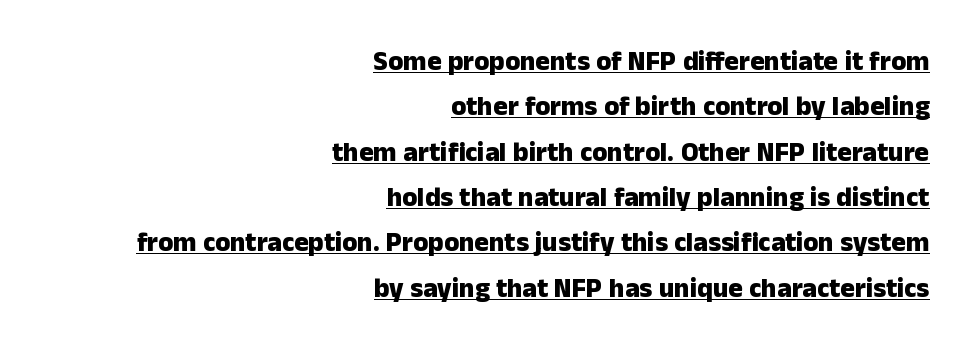
{"italic": "no", "bold": "yes", "underline": "yes", "align": "right", "line_spacing": "normal", "line_spacing_ratio": 1.68, "letter_spacing": "normal", "letter_spacing_em": 0.0, "glyph_px": 27}
